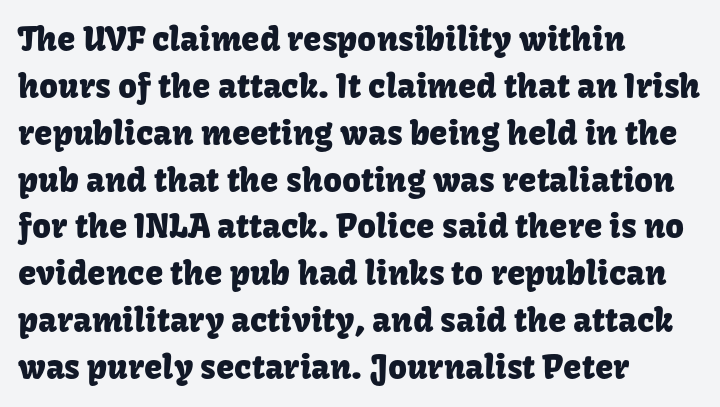
{"serif": "no", "italic": "no", "width": "normal", "stroke_contrast": "low", "x_height": "medium", "monospaced": "no", "underline": "no", "align": "left", "line_spacing": "normal", "line_spacing_ratio": 1.42, "letter_spacing": "normal", "letter_spacing_em": 0.0, "glyph_px": 33}
